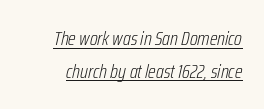
Q: Is the text bold? A: No.
Q: Is the text italic (slanted)? A: Yes, it leans right by about 12 degrees.
Q: Is the text underlined? A: Yes.
Q: Is the spacing between letters normal or unusually wide? A: Normal.
Q: Is the spacing between lines tight, normal or loose? A: Normal.
